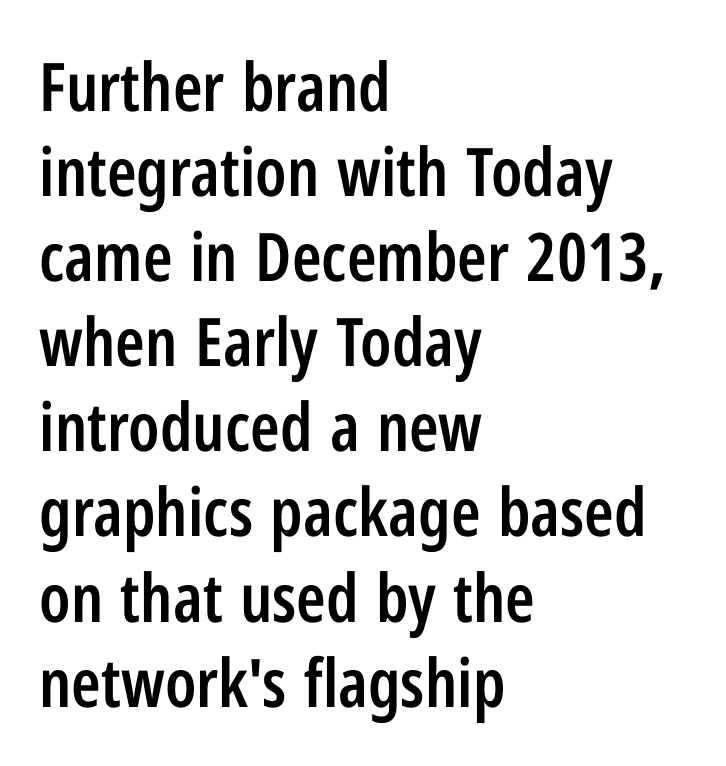
The font is running at a semibold setting, under full bold. Spacing verdict: proportional, widths tailored to each character. If you measured baseline to baseline, you'd find a middling distance. Every stem runs plumb, perpendicular to the baseline.
